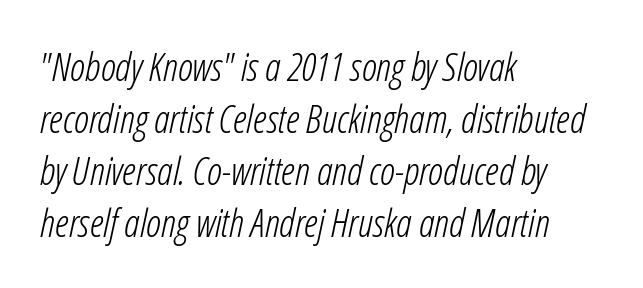
Heaviness? Minimal to ordinary, like unemphasized prose. These lines keep a tight, regular rhythm from letter to letter. Compared with typical paragraphs, the rows here are spaced about the same. Proportional: the letters do not fall into vertical columns. The string is rendered with underlining switched off.
